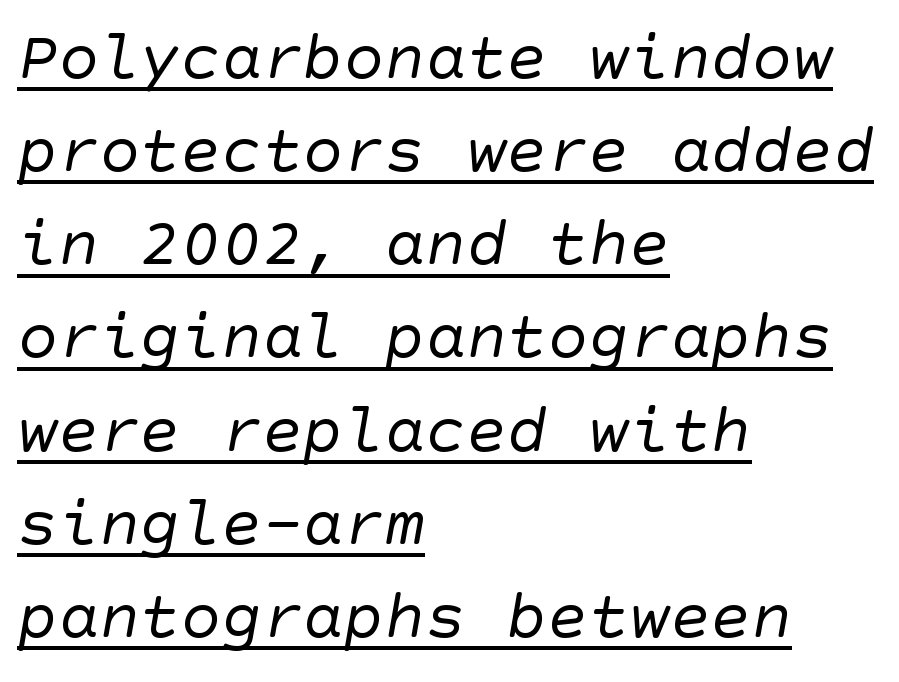
Q: Is the text bold? A: No.
Q: Is the typeface a serif or a sans-serif typeface? A: Sans-serif.
Q: Is the text underlined? A: Yes.
Q: How is the paragraph aligned? A: Left-aligned.
Q: Is the spacing between letters normal or unusually wide? A: Normal.
Q: Is the spacing between lines tight, normal or loose? A: Normal.
Q: Width (condensed, normal, or wide)? A: Normal.
Q: Stroke contrast? A: Low.
Q: x-height? A: Large.
